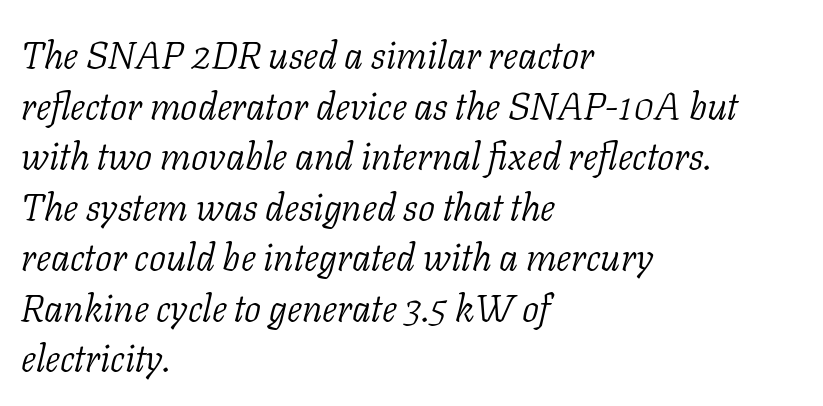
The image shows 38 px light serif type, italic (leaning right); set left-aligned, normal line spacing (1.33x), normal letter spacing, not underlined; low stroke contrast and a medium x-height.
